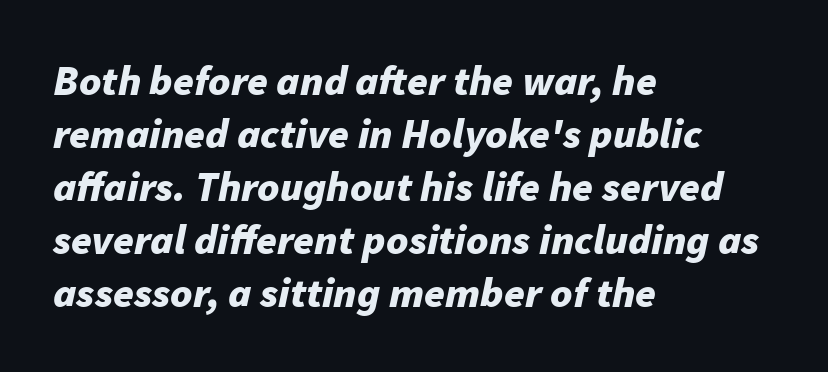
Weight: bold. It's the slanting kind of type. Any mark beneath the type? The region is blank. In terms of leading, this rendering sits right in the middle.
